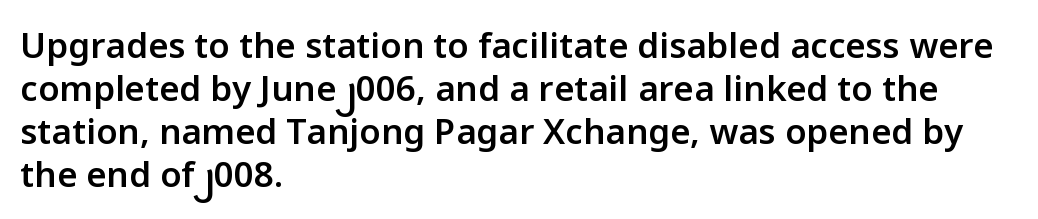
Q: Is the text bold? A: Semi-bold.
Q: Is the text italic (slanted)? A: No, it is upright.
Q: Is the typeface a serif or a sans-serif typeface? A: Sans-serif.
Q: Is the text underlined? A: No.
Q: How is the paragraph aligned? A: Left-aligned.
Q: Is the spacing between letters normal or unusually wide? A: Normal.
Q: Width (condensed, normal, or wide)? A: Normal.
Q: Stroke contrast? A: Low.
Q: x-height? A: Medium.
Q: Monospaced? A: No.
